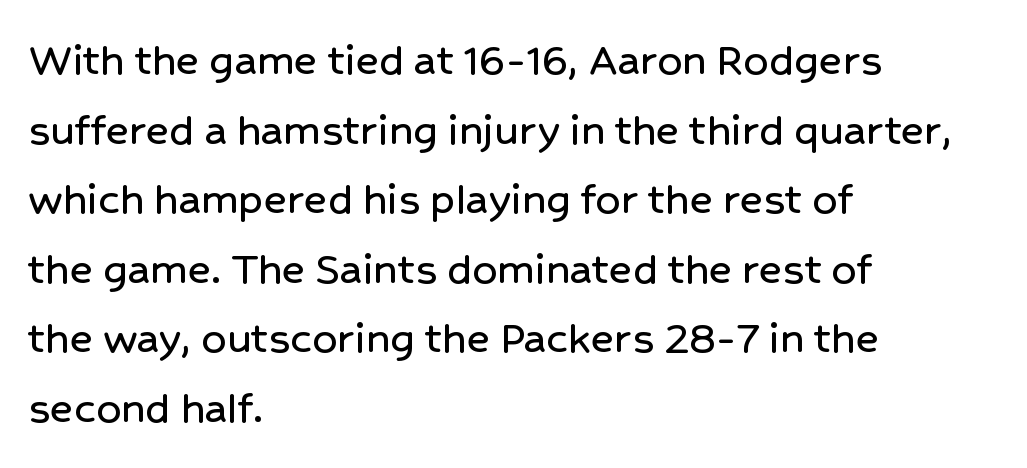
{"serif": "no", "italic": "no", "width": "normal", "stroke_contrast": "low", "x_height": "medium", "monospaced": "no", "underline": "no", "align": "left", "line_spacing": "normal", "line_spacing_ratio": 1.42, "letter_spacing": "normal", "letter_spacing_em": 0.0, "glyph_px": 49}
